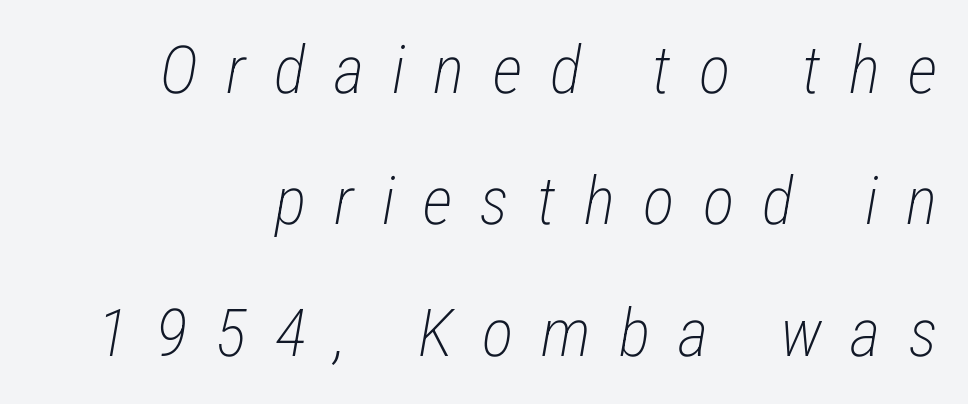
Q: Is the text bold? A: No.
Q: Is the text italic (slanted)? A: Yes, it leans right by about 12 degrees.
Q: Is the text underlined? A: No.
Q: How is the paragraph aligned? A: Right-aligned.
Q: Is the spacing between letters normal or unusually wide? A: Unusually wide.
Q: Is the spacing between lines tight, normal or loose? A: Loose.
Q: Width (condensed, normal, or wide)? A: Condensed.
Q: Stroke contrast? A: Low.
Q: x-height? A: Medium.
Q: Monospaced? A: No.
